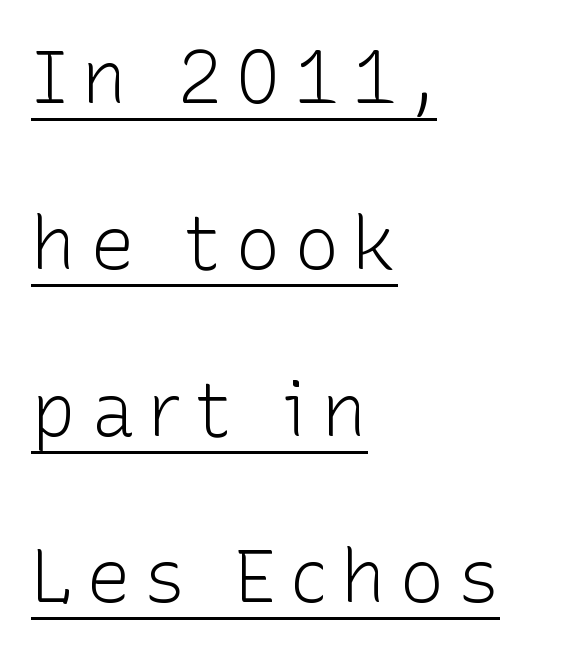
Q: Is the text bold? A: No.
Q: Is the text italic (slanted)? A: No, it is upright.
Q: Is the typeface a serif or a sans-serif typeface? A: Sans-serif.
Q: Is the text underlined? A: Yes.
Q: How is the paragraph aligned? A: Left-aligned.
Q: Is the spacing between lines tight, normal or loose? A: Loose.
Q: Width (condensed, normal, or wide)? A: Normal.
Q: Stroke contrast? A: Low.
Q: x-height? A: Medium.
Q: Monospaced? A: No.
